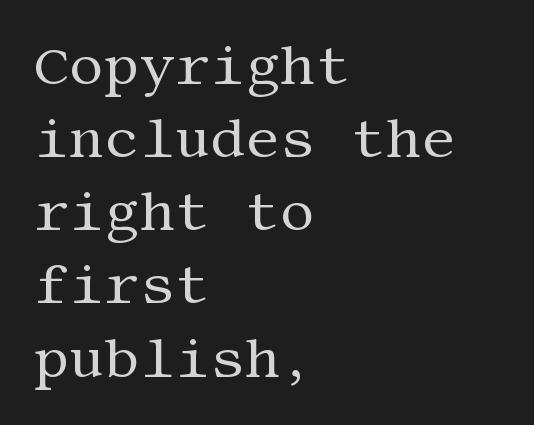
{"serif": "yes", "italic": "no", "bold": "no", "weight": "regular", "width": "normal", "stroke_contrast": "medium", "x_height": "large", "underline": "no", "align": "left", "line_spacing": "normal", "line_spacing_ratio": 1.33, "letter_spacing": "normal", "letter_spacing_em": 0.0, "glyph_px": 55}
